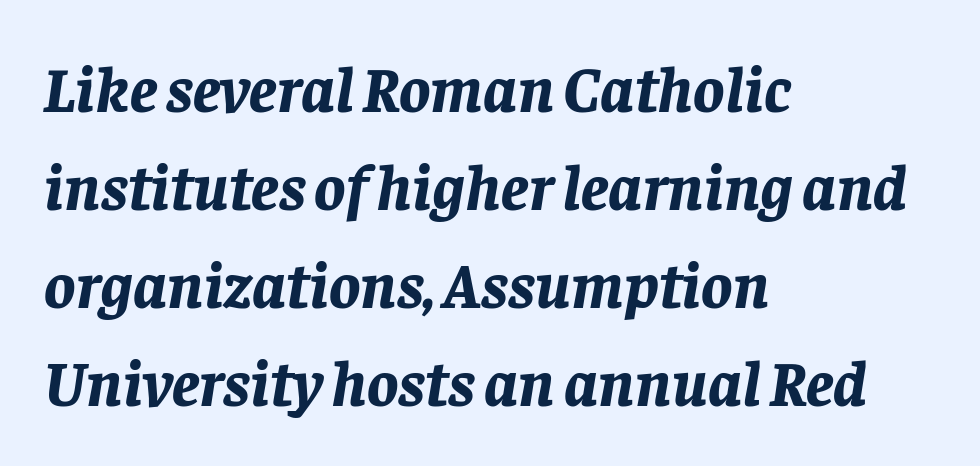
This rendering uses left alignment, leaving the right contour irregular. Is this a fixed-width face? No — the glyphs have proportional, varying widths. This rendering leaves character spacing at its baseline value. This sample keeps an unexceptional amount of space between lines. Unmarked baselines from the first word to the last.
